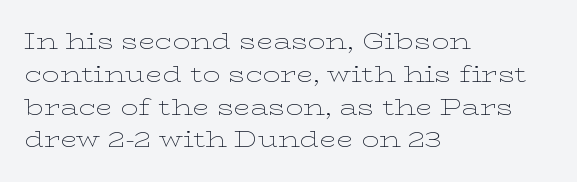
The image shows 22 px text type, upright; set left-aligned, normal line spacing (1.49x), normal letter spacing, not underlined.
